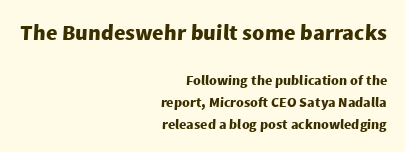
Q: Is the text bold? A: Yes.
Q: Is the text underlined? A: No.
Q: How is the paragraph aligned? A: Right-aligned.
Q: Is the spacing between letters normal or unusually wide? A: Normal.
Q: Is the spacing between lines tight, normal or loose? A: Normal.
Q: Which block of text is set in a larger size, the first (top) or the second (bottom)? A: The first (top) one.
